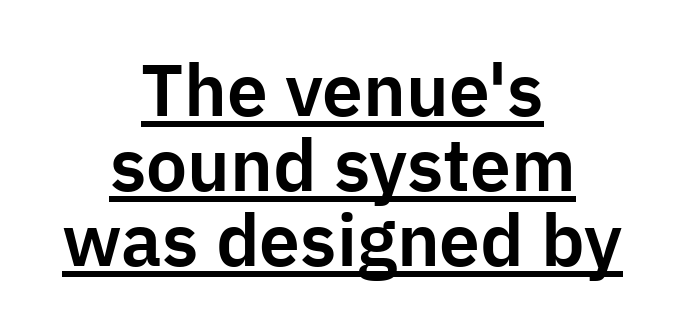
Stroke terminals: plain, sans-serif. Ascenders rise straight up at ninety degrees. The passage shown has conventional tracking throughout. Note the varied advance widths — an 'i' is clearly narrower than an 'm'. What's the leading like? Squeezed, with rows nearly overlapping. The lettering is marked with a stroke running underneath it.
